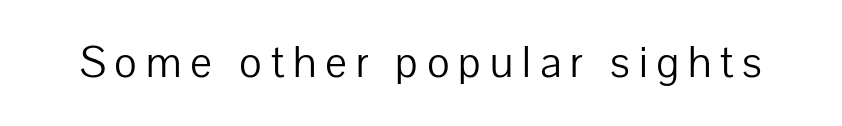
Q: Is the text bold? A: No.
Q: Is the text italic (slanted)? A: No, it is upright.
Q: Is the typeface a serif or a sans-serif typeface? A: Sans-serif.
Q: Is the text underlined? A: No.
Q: Width (condensed, normal, or wide)? A: Normal.
Q: Stroke contrast? A: Low.
Q: x-height? A: Medium.
Q: Monospaced? A: No.
